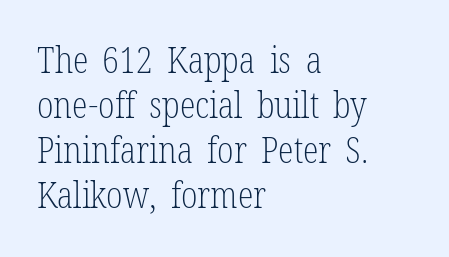
The baseline area is clear. A quiet, ordinary-to-light weight characterises the typeface. Note the varied advance widths — an 'i' is clearly narrower than an 'm'. Baseline-to-baseline distance is the conventional proportion of letter height. Note: serifs present on the glyphs. The font's upright variant was chosen for this text.
